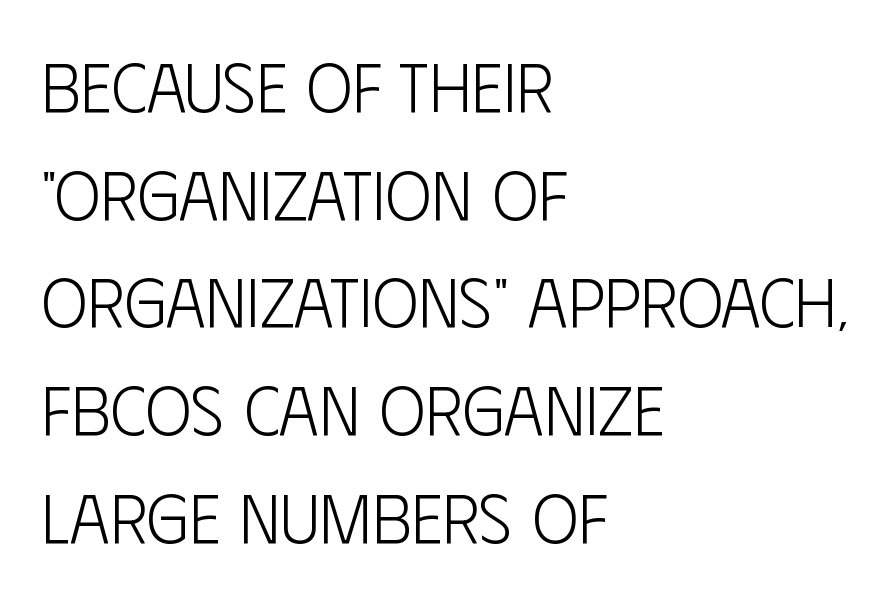
{"serif": "no", "italic": "no", "bold": "no", "weight": "light", "width": "condensed", "stroke_contrast": "low", "x_height": "large", "monospaced": "no", "underline": "no", "align": "left", "line_spacing": "normal", "line_spacing_ratio": 1.56, "letter_spacing": "normal", "letter_spacing_em": 0.0, "glyph_px": 69}
